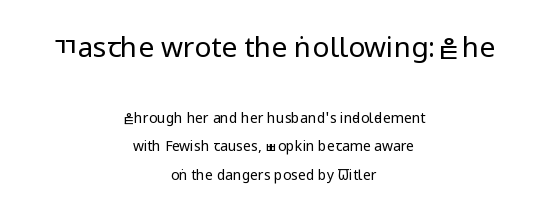
{"serif": "no", "italic": "no", "bold": "no", "weight": "regular", "width": "condensed", "stroke_contrast": "low", "x_height": "large", "monospaced": "no", "underline": "no", "align": "center", "line_spacing": "loose", "line_spacing_ratio": 2.02, "letter_spacing": "normal", "letter_spacing_em": 0.0, "larger_block": "first", "size_ratio": 2.0, "glyph_px": 28}
